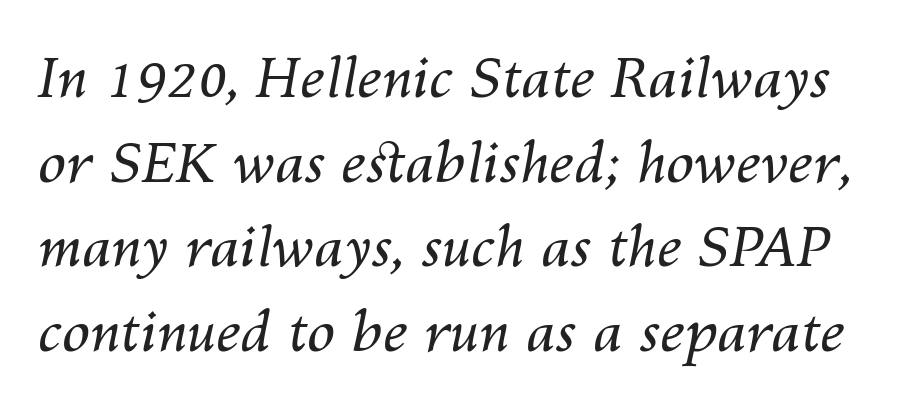
{"italic": "yes", "lean": "right", "slant_degrees": 10, "bold": "no", "weight": "regular", "width": "normal", "stroke_contrast": "medium", "x_height": "medium", "monospaced": "no", "underline": "no", "line_spacing": "normal", "line_spacing_ratio": 1.51, "letter_spacing": "normal", "letter_spacing_em": 0.0, "glyph_px": 56}
